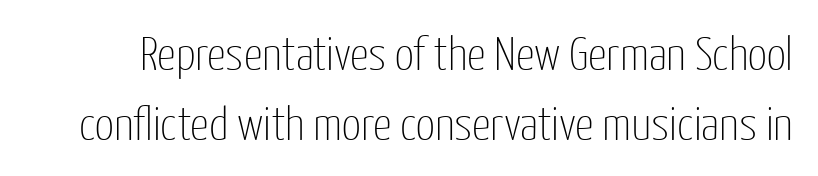
The typography opts for an upright posture over an oblique one. Characters follow at the spacing the type designer built in. Rows of type keep a routine distance in the vertical direction. Font category for this specimen: sans-serif. No letter is thick-stroked: the sample isn't bold.
